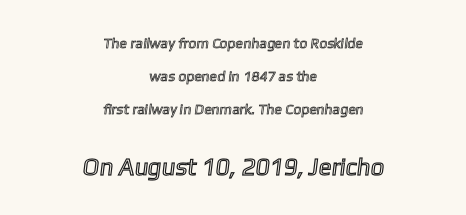
The image shows 24 px text type; set centered, loose line spacing (2.35x), normal letter spacing, not underlined; the second (bottom) block is 1.71x larger.
